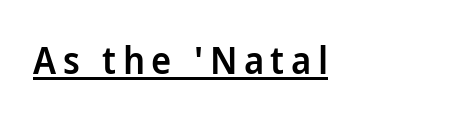
Caption: multi-line text, flush left, ragged right. Here the designer chose a conventional face with non-uniform glyph widths. The passage shown is typeset with a sans-serif family. The characters look somewhat weighty, a semibold short of true bold.
